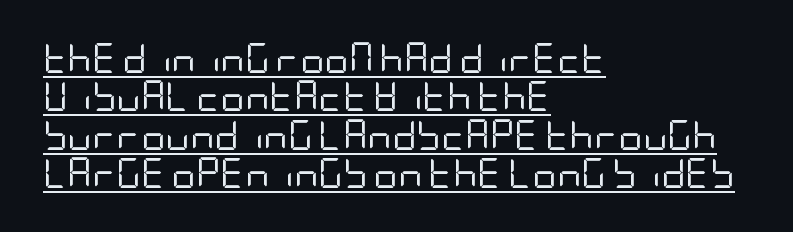
Examine the stroke ends and you'll find no serifs. Counters stay open thanks to moderate or lighter strokes. Caption: multi-line text, flush left, ragged right. This block has exactly the height ordinary leading produces.
